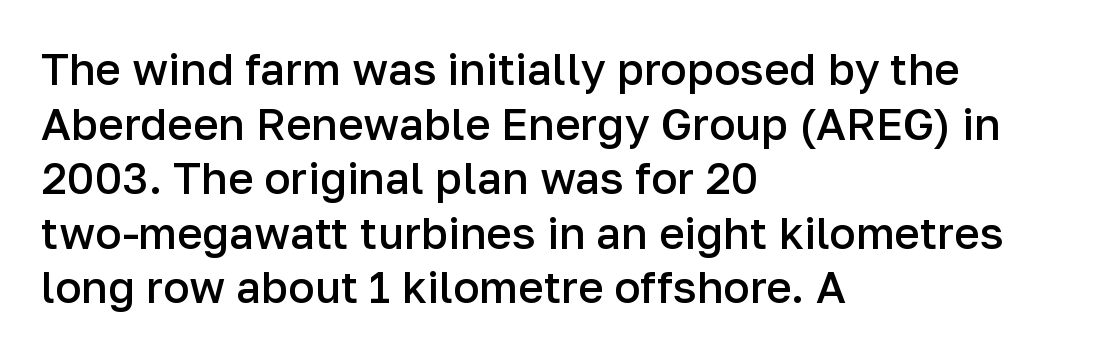
{"serif": "no", "italic": "no", "bold": "semi", "weight": "semibold", "width": "normal", "stroke_contrast": "low", "x_height": "medium", "monospaced": "no", "underline": "no", "align": "left", "line_spacing_ratio": 1.24, "letter_spacing": "normal", "letter_spacing_em": 0.0, "glyph_px": 44}
